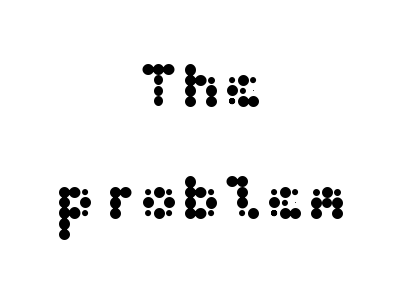
The image shows 63 px wide sans-serif type, upright; set centered, line spacing 1.77x, normal letter spacing, not underlined; medium stroke contrast and a medium x-height.
